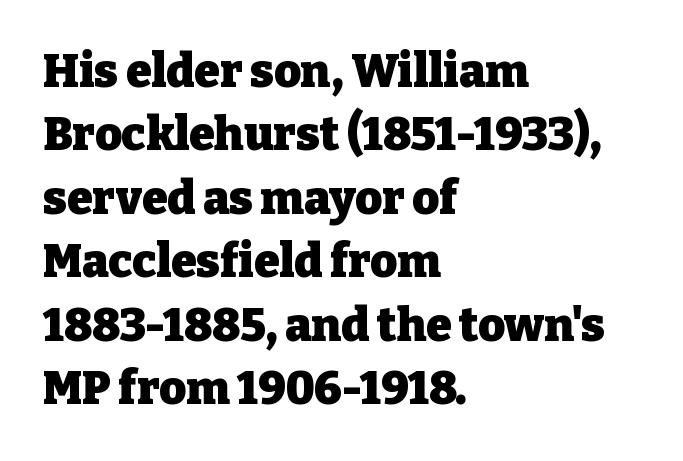
The image shows 46 px heavy serif type, upright; set left-aligned, normal line spacing (1.38x), normal letter spacing, not underlined; low stroke contrast and a medium x-height.
